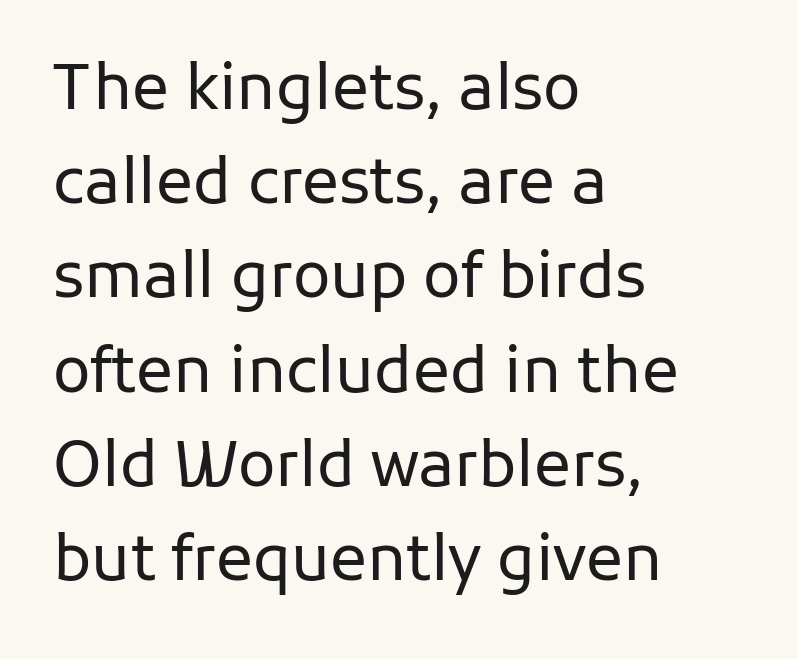
The vertical gap from one line to the next is medium. Only glyphs here, with clear space below each row. This rendering employs a face without finishing strokes, i.e., a sans-serif. Teacher's note: observe the even left margin — that is flush-left alignment. Every stem runs plumb, perpendicular to the baseline.
